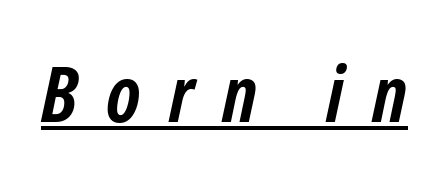
Tall strokes in this sample are angled rather than plumb. Compared with an ordinary text face, these strokes are far heavier — a full bold. The face used here is proportionally spaced, like ordinary book or web type. The line texture is sparse and dotted thanks to wide tracking.
